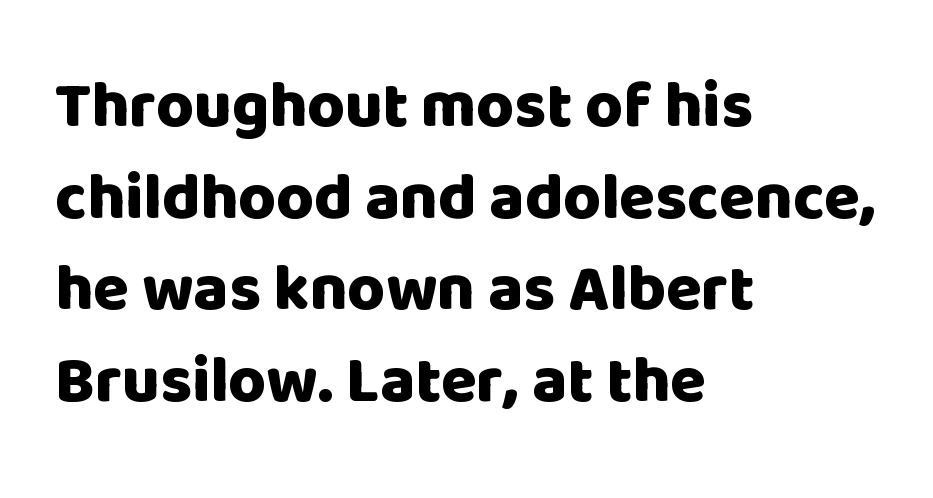
Q: Is the text bold? A: Yes.
Q: Is the text italic (slanted)? A: No, it is upright.
Q: Is the typeface a serif or a sans-serif typeface? A: Sans-serif.
Q: Is the text underlined? A: No.
Q: How is the paragraph aligned? A: Left-aligned.
Q: Is the spacing between letters normal or unusually wide? A: Normal.
Q: Is the spacing between lines tight, normal or loose? A: Normal.
Q: Width (condensed, normal, or wide)? A: Normal.
Q: Stroke contrast? A: Low.
Q: x-height? A: Large.
Q: Monospaced? A: No.
